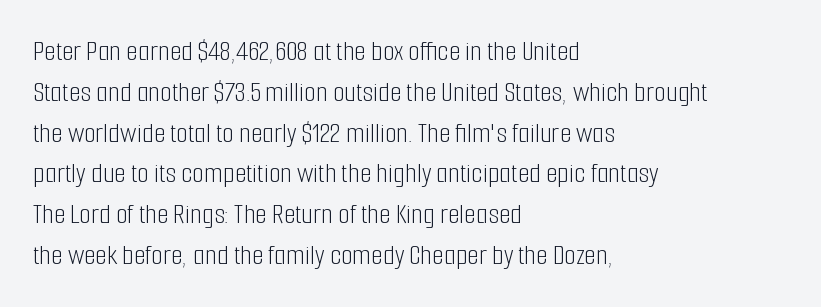
A typesetter would call this zero additional tracking. Note the varied advance widths — an 'i' is clearly narrower than an 'm'. Only glyphs here, with clear space below each row. Look at the bottom of the vertical strokes: they stop flat, with no serifs. The letters look calm and open, with moderate or lighter stems.
